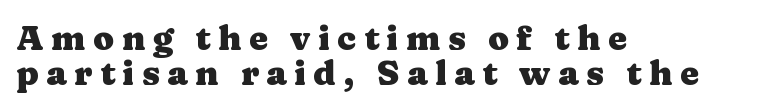
{"serif": "yes", "italic": "no", "bold": "yes", "weight": "heavy", "width": "wide", "stroke_contrast": "medium", "x_height": "medium", "monospaced": "no", "underline": "no", "align": "left", "line_spacing": "tight", "line_spacing_ratio": 1.02, "letter_spacing": "wide", "letter_spacing_em": 0.22, "glyph_px": 34}
